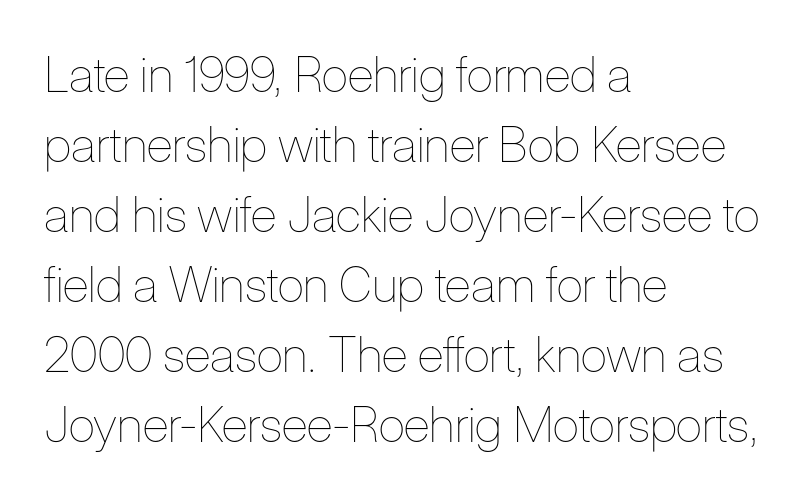
The image shows 49 px thin, condensed type, upright; set left-aligned, normal line spacing (1.43x), normal letter spacing, not underlined; low stroke contrast and a medium x-height.
